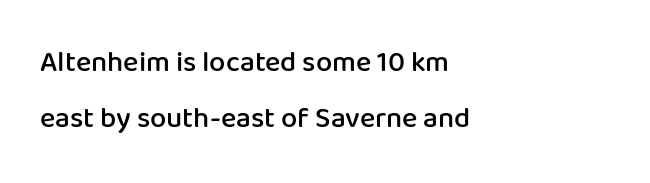
The image shows 29 px semibold sans-serif type, upright; set left-aligned, loose line spacing (1.93x), normal letter spacing, not underlined; low stroke contrast and a medium x-height.
